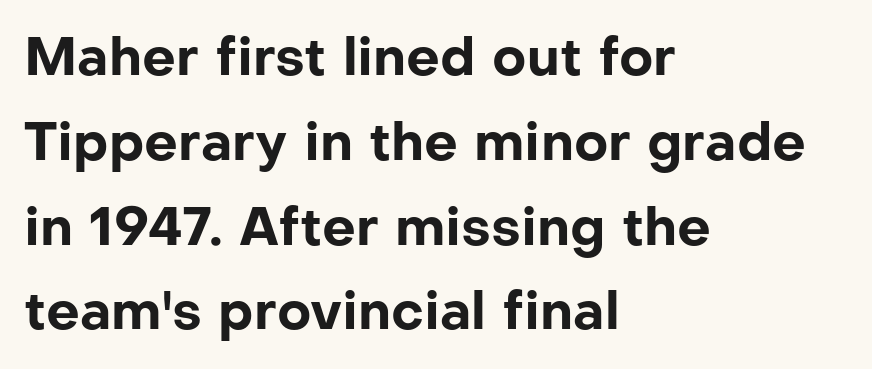
Characters follow at the spacing the type designer built in. Does the leading feel generous? No, just average. The letters carry no serifs — their stems end cleanly without finishing strokes. Each row of text sits above clean, open space. These lines carry a lot of weight — the face is fully bold. Do the characters align in a grid? No, the font is proportional.
